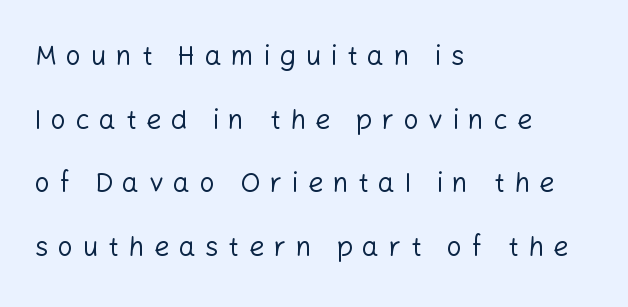
The paragraph shown leans on its left margin. A typesetter would mark this as roman, not italic. Rows of type keep a wide berth in the vertical direction. Tracking here is generous; glyphs stand well apart from one another. The foot of each line stays bare and open.
